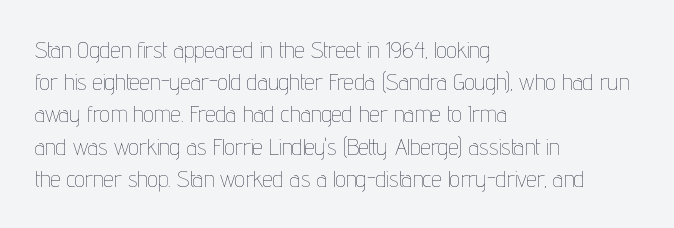
Regarding leading, the lines here are spaced in the standard way. The setting favours the left margin, as ordinary paragraphs usually do. The typeface has the unassuming heft of standard copy or less. The tracking reads as untouched default to a designer's eye. Type without underlining. Vertical strokes here are truly vertical.
